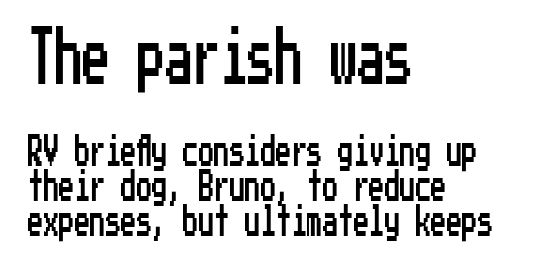
Q: Is the text italic (slanted)? A: No, it is upright.
Q: Is the typeface a serif or a sans-serif typeface? A: Sans-serif.
Q: Is the text underlined? A: No.
Q: How is the paragraph aligned? A: Left-aligned.
Q: Is the spacing between letters normal or unusually wide? A: Normal.
Q: Is the spacing between lines tight, normal or loose? A: Tight.
Q: Which block of text is set in a larger size, the first (top) or the second (bottom)? A: The first (top) one.
Q: Width (condensed, normal, or wide)? A: Condensed.
Q: Stroke contrast? A: Low.
Q: x-height? A: Medium.
